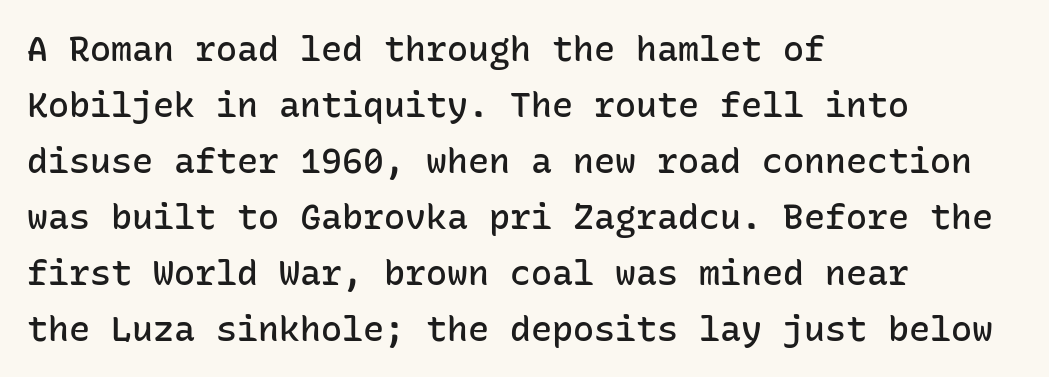
Q: Is the text bold? A: Semi-bold.
Q: Is the text italic (slanted)? A: No, it is upright.
Q: Is the typeface a serif or a sans-serif typeface? A: Sans-serif.
Q: Is the text underlined? A: No.
Q: How is the paragraph aligned? A: Left-aligned.
Q: Is the spacing between letters normal or unusually wide? A: Normal.
Q: Is the spacing between lines tight, normal or loose? A: Normal.
Q: Width (condensed, normal, or wide)? A: Normal.
Q: Stroke contrast? A: Low.
Q: x-height? A: Medium.
Q: Monospaced? A: Yes.
